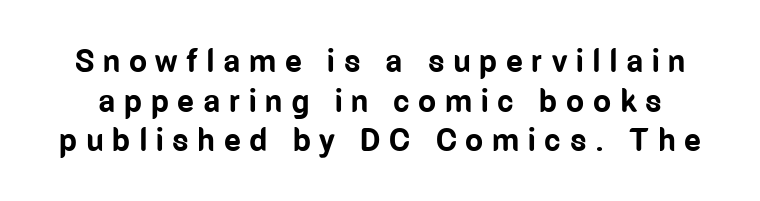
Unlike a traditional serif, this face leaves its strokes unadorned. The rendering inserts visible extra space after every character. The rendering uses natural spacing where letterforms have individual widths. As a designer I'd log this as weight 700, bold. Tall strokes in this sample are plumb rather than angled.
